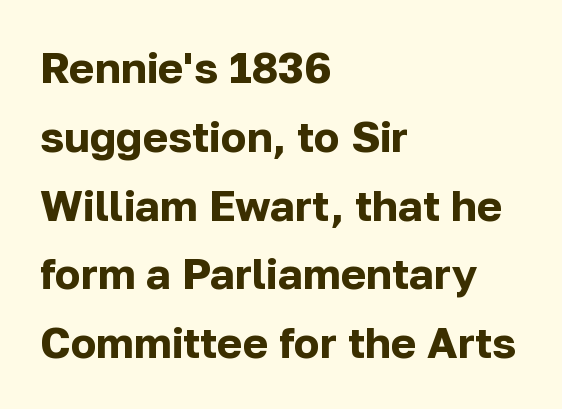
Q: Is the text bold? A: Yes.
Q: Is the text italic (slanted)? A: No, it is upright.
Q: Is the typeface a serif or a sans-serif typeface? A: Sans-serif.
Q: Is the text underlined? A: No.
Q: How is the paragraph aligned? A: Left-aligned.
Q: Is the spacing between letters normal or unusually wide? A: Normal.
Q: Is the spacing between lines tight, normal or loose? A: Normal.
Q: Width (condensed, normal, or wide)? A: Normal.
Q: Stroke contrast? A: Low.
Q: x-height? A: Medium.
Q: Monospaced? A: No.
